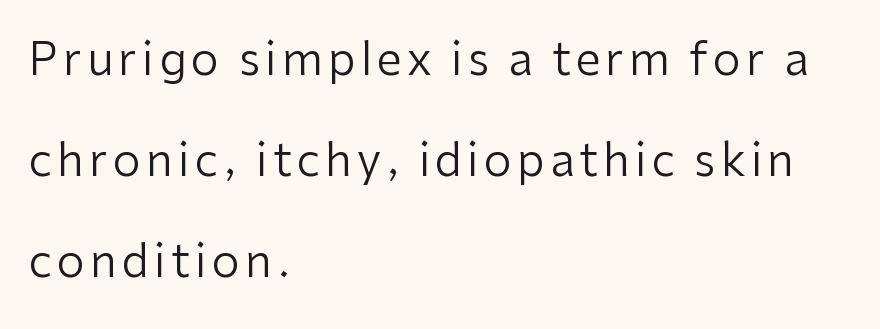
{"serif": "no", "italic": "no", "bold": "no", "weight": "regular", "width": "normal", "stroke_contrast": "low", "x_height": "medium", "monospaced": "no", "underline": "no", "align": "left", "line_spacing": "loose", "line_spacing_ratio": 2.25, "glyph_px": 45}
